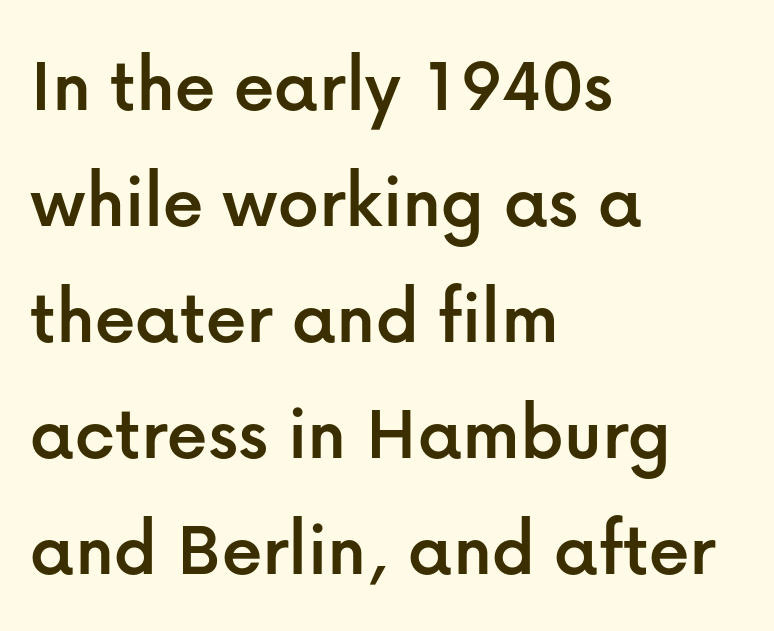
The image shows 80 px sans-serif type, upright; set left-aligned, normal line spacing (1.45x), normal letter spacing, not underlined; low stroke contrast and a medium x-height.
